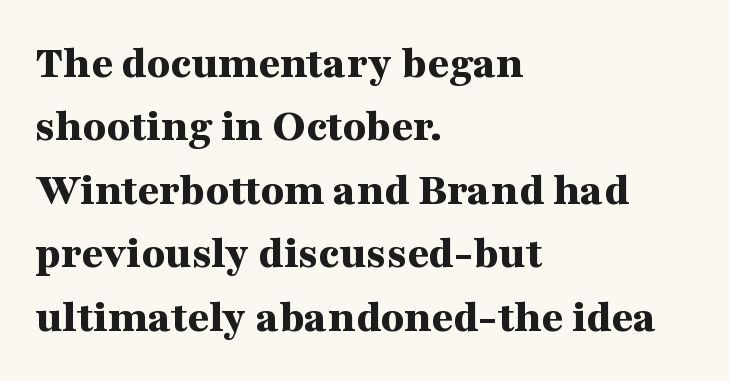
{"serif": "yes", "italic": "no", "bold": "yes", "weight": "bold", "width": "wide", "stroke_contrast": "medium", "x_height": "medium", "monospaced": "no", "underline": "no", "align": "left", "line_spacing": "normal", "line_spacing_ratio": 1.35, "letter_spacing": "normal", "letter_spacing_em": 0.0, "glyph_px": 47}
